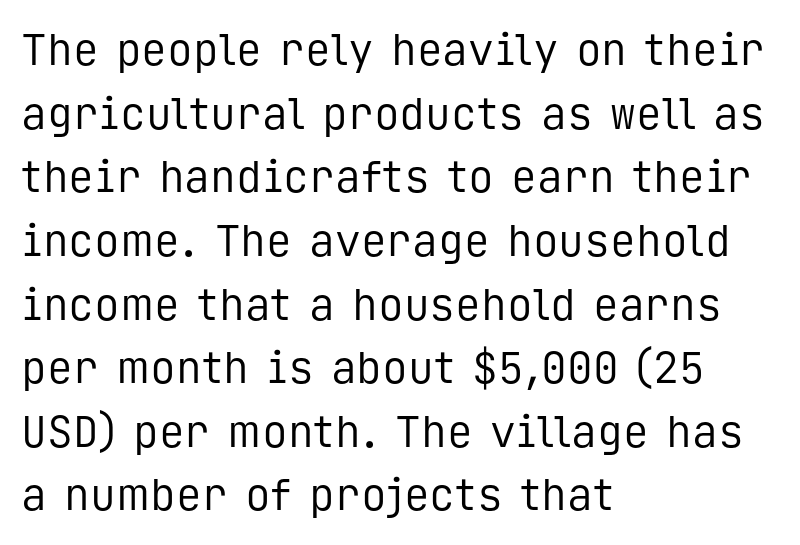
Q: Is the text bold? A: No.
Q: Is the text italic (slanted)? A: No, it is upright.
Q: Is the typeface a serif or a sans-serif typeface? A: Sans-serif.
Q: Is the text underlined? A: No.
Q: How is the paragraph aligned? A: Left-aligned.
Q: Is the spacing between letters normal or unusually wide? A: Normal.
Q: Is the spacing between lines tight, normal or loose? A: Normal.
Q: Width (condensed, normal, or wide)? A: Normal.
Q: Stroke contrast? A: Low.
Q: x-height? A: Medium.
Q: Monospaced? A: Yes.
